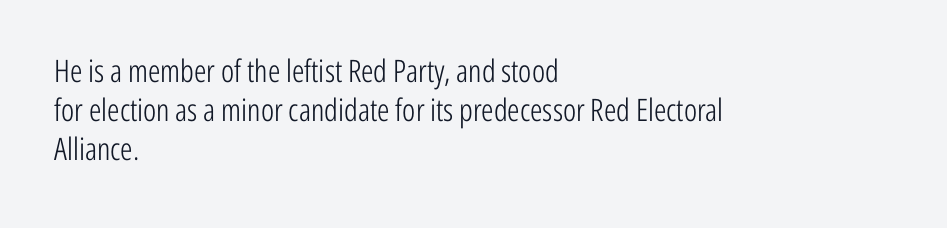
Q: Is the text bold? A: No.
Q: Is the text italic (slanted)? A: No, it is upright.
Q: Is the typeface a serif or a sans-serif typeface? A: Sans-serif.
Q: Is the text underlined? A: No.
Q: How is the paragraph aligned? A: Left-aligned.
Q: Is the spacing between letters normal or unusually wide? A: Normal.
Q: Is the spacing between lines tight, normal or loose? A: Normal.
Q: Width (condensed, normal, or wide)? A: Condensed.
Q: Stroke contrast? A: Low.
Q: x-height? A: Medium.
Q: Monospaced? A: No.
